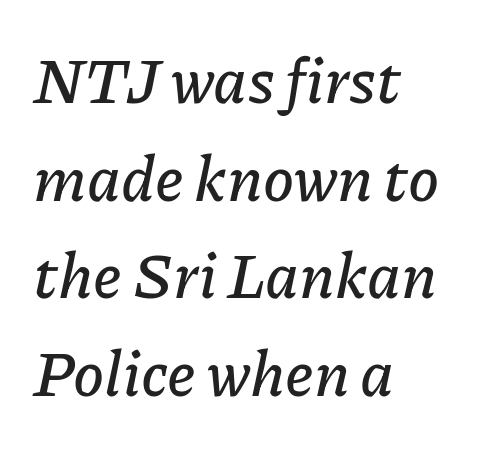
Glance below the letters and you will spot only blank space. This sample has the flowing, uneven cadence of proportional lettering. Every row of glyphs begins at an identical x-position on the left. Regular leading. A typesetter would mark this as italic. Here the glyphs are tracked normally, forming tight word shapes.
